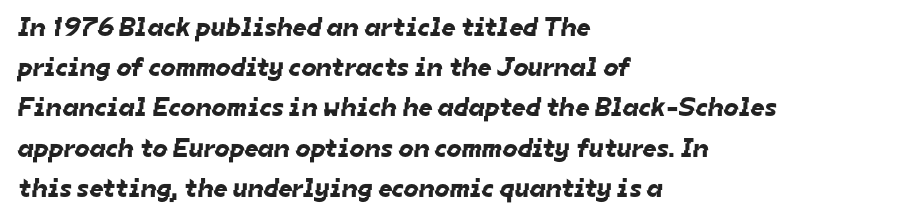
The image shows 27 px text type; set left-aligned, normal line spacing (1.49x), normal letter spacing, not underlined.
